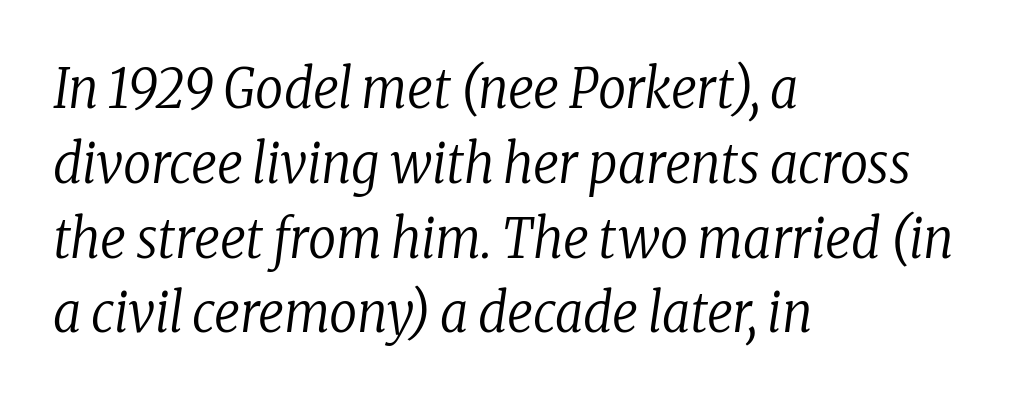
The image shows 55 px regular-weight, condensed serif type, italic (leaning right); set left-aligned, normal line spacing (1.36x), normal letter spacing, not underlined; low stroke contrast and a medium x-height.
